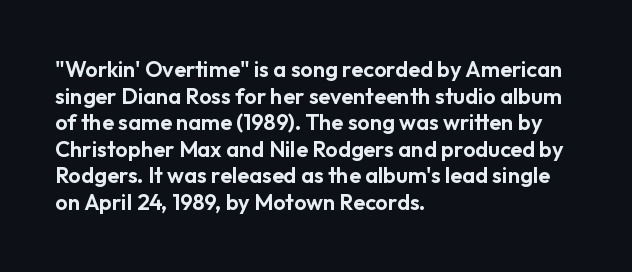
Q: Is the text italic (slanted)? A: No, it is upright.
Q: Is the text underlined? A: No.
Q: How is the paragraph aligned? A: Left-aligned.
Q: Is the spacing between letters normal or unusually wide? A: Normal.
